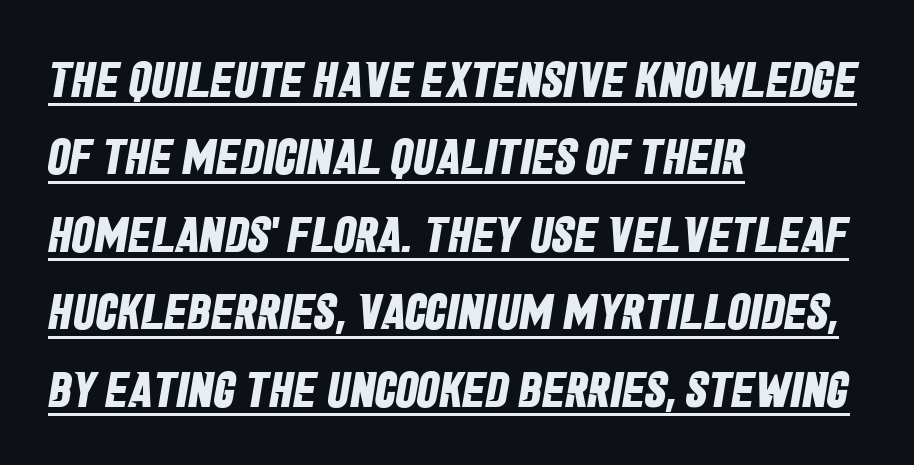
{"serif": "no", "bold": "yes", "weight": "bold", "width": "condensed", "stroke_contrast": "low", "x_height": "large", "monospaced": "no", "underline": "yes", "align": "left", "line_spacing": "normal", "line_spacing_ratio": 1.55, "letter_spacing": "normal", "letter_spacing_em": 0.0, "glyph_px": 50}
